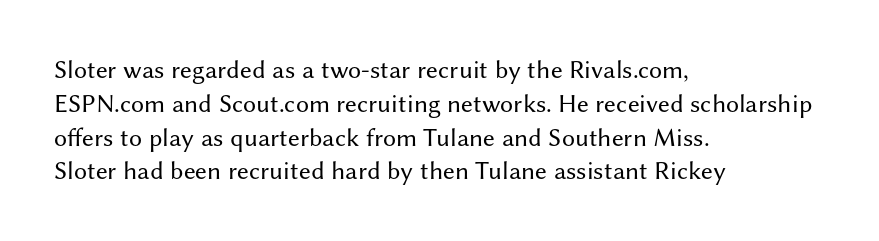
The image shows 26 px text type, upright; set left-aligned, normal line spacing (1.3x), normal letter spacing, not underlined.
